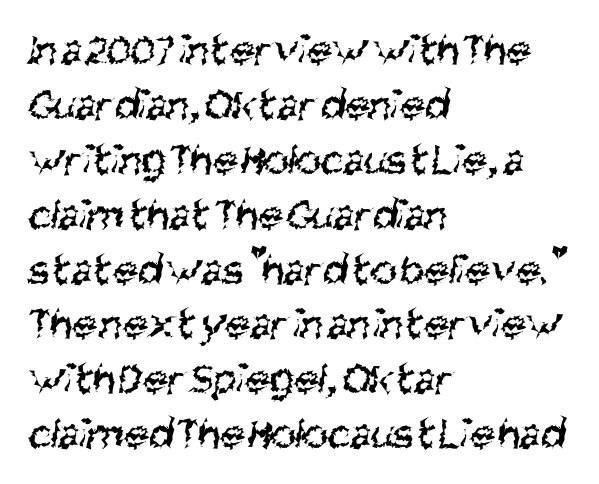
The image shows 45 px regular-weight, condensed sans-serif type; set left-aligned, line spacing 1.22x, normal letter spacing, not underlined; medium stroke contrast and a large x-height.
